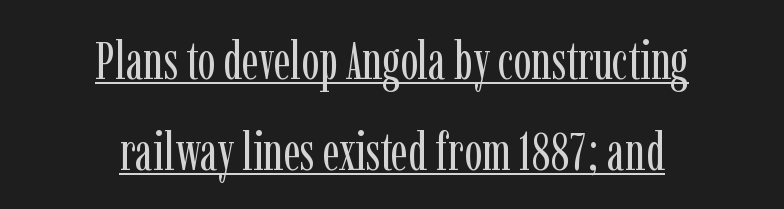
Nothing heavy about these letters — not bold at all. The gaps between neighbouring characters are ordinary and unremarkable. This rendering uses center alignment, leaving both contours irregular but symmetric. This is serif lettering, the kind often seen in printed books. A typesetter would call this proportional, since set widths differ per character.
